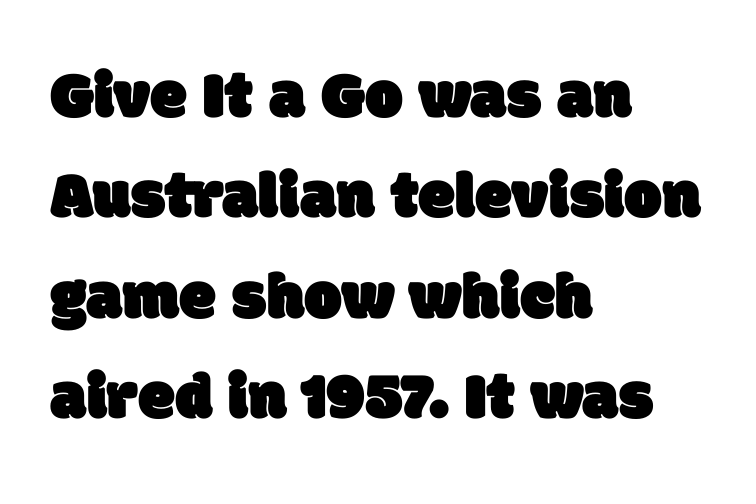
{"serif": "no", "width": "normal", "stroke_contrast": "low", "x_height": "large", "monospaced": "no", "underline": "no", "align": "left", "line_spacing": "normal", "line_spacing_ratio": 1.5, "letter_spacing": "normal", "letter_spacing_em": 0.0, "glyph_px": 67}
